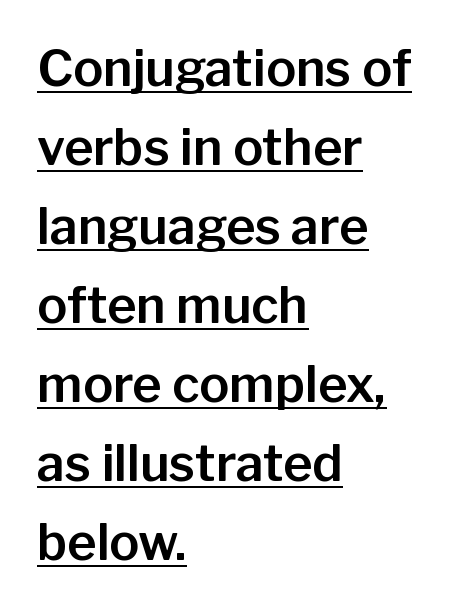
The image shows 50 px sans-serif type, upright; set left-aligned, normal line spacing (1.58x), normal letter spacing, underlined; low stroke contrast and a medium x-height.
